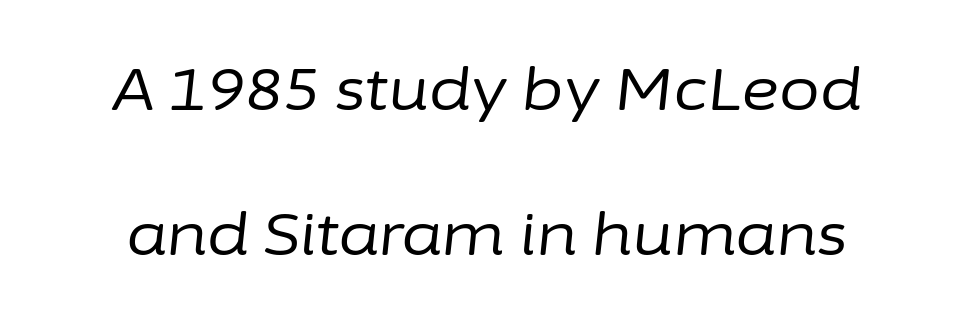
The image shows 59 px regular-weight type, italic (leaning right); set loose line spacing (2.46x), normal letter spacing, not underlined; low stroke contrast and a medium x-height.
